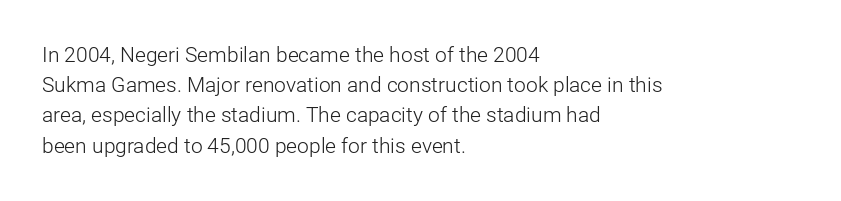
Regarding leading, the lines here are spaced in the standard way. Underline: absent. A classic flush-left, rag-right setting is used for this passage. Every character sits straight up, as roman type does.
